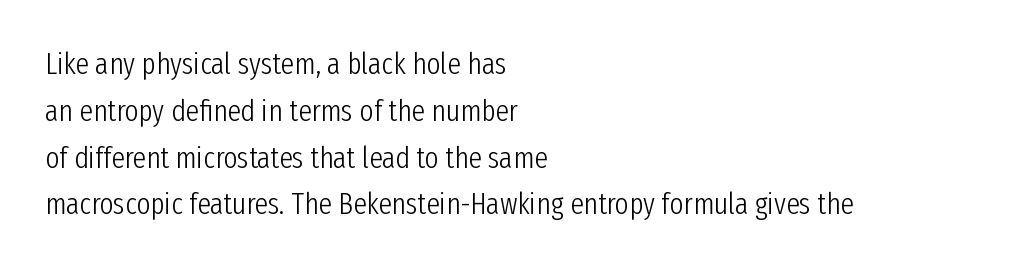
This rendering employs a face without finishing strokes, i.e., a sans-serif. The characters are drawn with everyday or finer stroke widths. One-word summary of the alignment: left. This sample keeps an unexceptional amount of space between lines. Lines of text with bare space underneath. Does the lettering tilt? It doesn't — this is upright.
